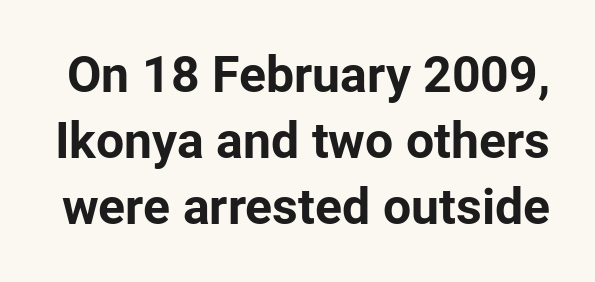
{"serif": "no", "italic": "no", "bold": "yes", "weight": "bold", "width": "normal", "stroke_contrast": "low", "x_height": "medium", "monospaced": "no", "underline": "no", "line_spacing": "normal", "line_spacing_ratio": 1.32, "letter_spacing": "normal", "letter_spacing_em": 0.0, "glyph_px": 50}
